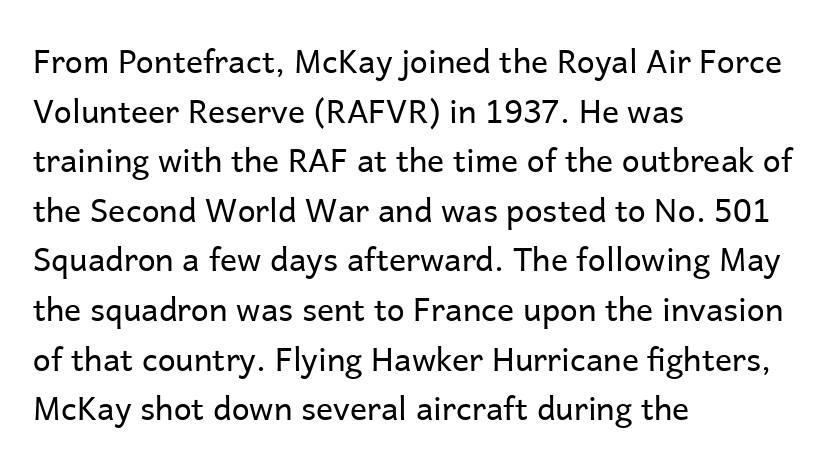
The image shows 32 px regular-weight sans-serif type, upright; set left-aligned, normal line spacing (1.55x), normal letter spacing, not underlined; low stroke contrast and a medium x-height.
